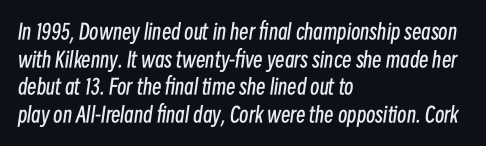
Q: Is the text bold? A: No.
Q: Is the text italic (slanted)? A: Yes, it leans right by about 8 degrees.
Q: Is the text underlined? A: No.
Q: How is the paragraph aligned? A: Left-aligned.
Q: Is the spacing between letters normal or unusually wide? A: Normal.
Q: Is the spacing between lines tight, normal or loose? A: Normal.
